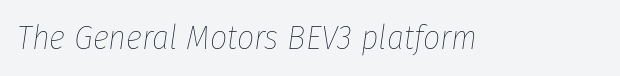
Q: Is the text bold? A: No.
Q: Is the text italic (slanted)? A: Yes, it leans right by about 8 degrees.
Q: Is the text underlined? A: No.
Q: Is the spacing between letters normal or unusually wide? A: Normal.
Q: Width (condensed, normal, or wide)? A: Condensed.
Q: Stroke contrast? A: Low.
Q: x-height? A: Medium.
Q: Monospaced? A: No.
